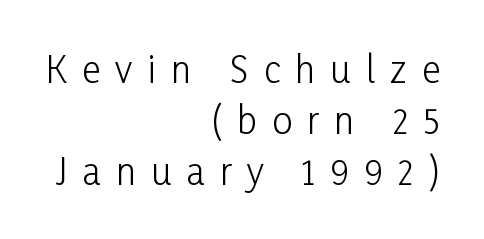
Q: Is the text bold? A: No.
Q: Is the text italic (slanted)? A: No, it is upright.
Q: Is the typeface a serif or a sans-serif typeface? A: Sans-serif.
Q: Is the text underlined? A: No.
Q: How is the paragraph aligned? A: Right-aligned.
Q: Is the spacing between letters normal or unusually wide? A: Unusually wide.
Q: Is the spacing between lines tight, normal or loose? A: Normal.
Q: Width (condensed, normal, or wide)? A: Condensed.
Q: Stroke contrast? A: Low.
Q: x-height? A: Medium.
Q: Monospaced? A: No.
